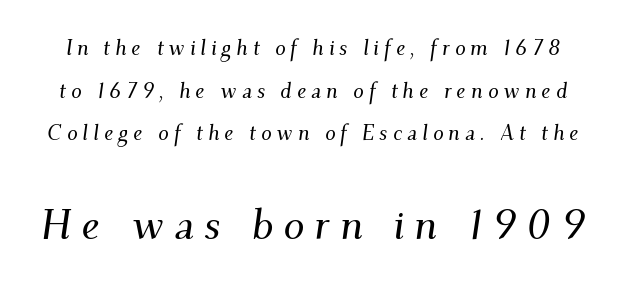
Q: Is the text italic (slanted)? A: Yes, it leans right by about 9 degrees.
Q: Is the typeface a serif or a sans-serif typeface? A: Serif.
Q: Is the text underlined? A: No.
Q: Is the spacing between letters normal or unusually wide? A: Unusually wide.
Q: Is the spacing between lines tight, normal or loose? A: Loose.
Q: Which block of text is set in a larger size, the first (top) or the second (bottom)? A: The second (bottom) one.
Q: Width (condensed, normal, or wide)? A: Normal.
Q: Stroke contrast? A: Medium.
Q: x-height? A: Small.
Q: Monospaced? A: No.
